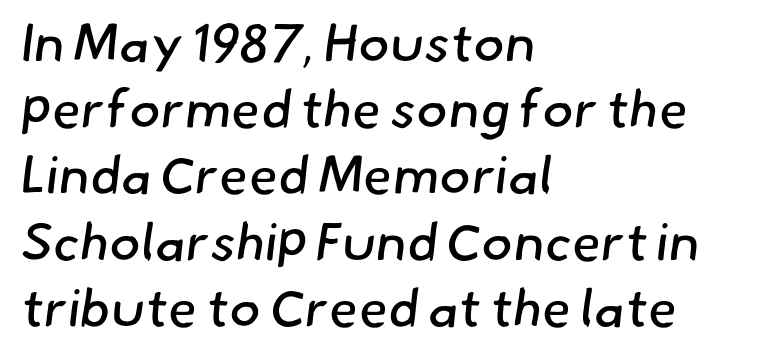
{"serif": "no", "bold": "no", "weight": "regular", "width": "normal", "stroke_contrast": "low", "x_height": "small", "monospaced": "no", "underline": "no", "align": "left", "line_spacing": "normal", "line_spacing_ratio": 1.25, "letter_spacing": "normal", "letter_spacing_em": 0.0, "glyph_px": 53}
